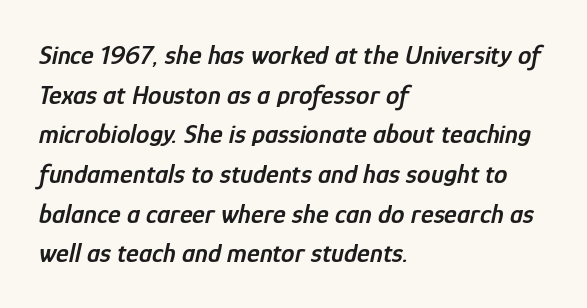
The image shows 27 px text type, italic (leaning right); set left-aligned, normal line spacing (1.47x), normal letter spacing, not underlined.
